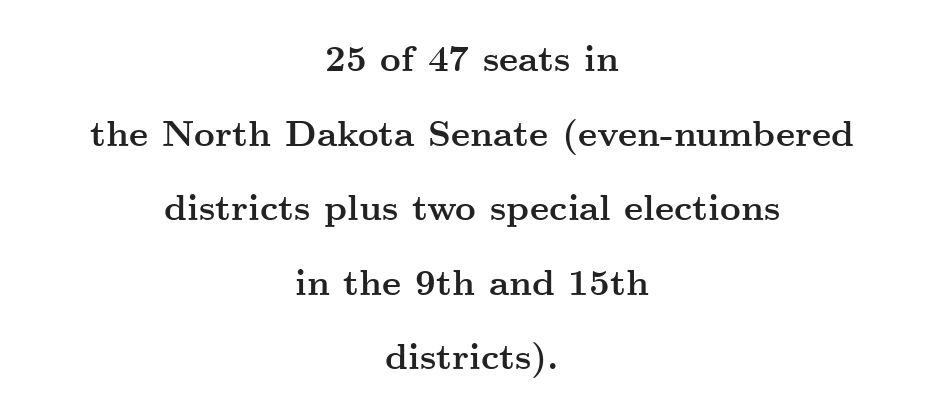
Q: Is the text bold? A: Yes.
Q: Is the text italic (slanted)? A: No, it is upright.
Q: Is the typeface a serif or a sans-serif typeface? A: Serif.
Q: Is the text underlined? A: No.
Q: How is the paragraph aligned? A: Centered.
Q: Is the spacing between letters normal or unusually wide? A: Normal.
Q: Is the spacing between lines tight, normal or loose? A: Loose.
Q: Width (condensed, normal, or wide)? A: Wide.
Q: Stroke contrast? A: Medium.
Q: x-height? A: Small.
Q: Monospaced? A: No.
